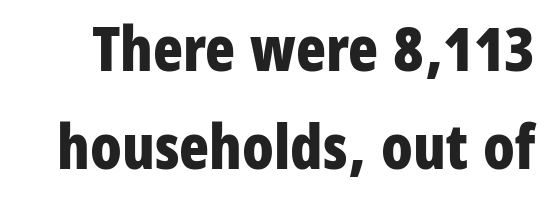
Q: Is the text bold? A: Yes.
Q: Is the text italic (slanted)? A: No, it is upright.
Q: Is the typeface a serif or a sans-serif typeface? A: Sans-serif.
Q: Is the text underlined? A: No.
Q: Is the spacing between letters normal or unusually wide? A: Normal.
Q: Is the spacing between lines tight, normal or loose? A: Normal.
Q: Width (condensed, normal, or wide)? A: Condensed.
Q: Stroke contrast? A: Low.
Q: x-height? A: Medium.
Q: Monospaced? A: No.
